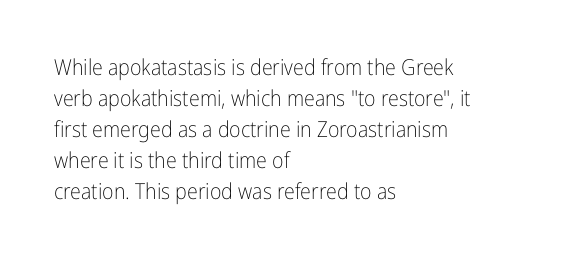
The image shows 22 px text type, upright; set left-aligned, normal line spacing (1.41x), normal letter spacing, not underlined.
